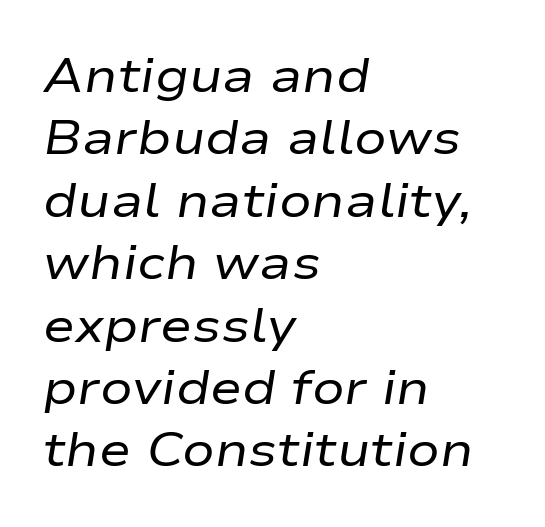
{"italic": "yes", "lean": "right", "slant_degrees": 9, "bold": "no", "weight": "regular", "width": "wide", "stroke_contrast": "low", "x_height": "medium", "monospaced": "no", "underline": "no", "align": "left", "line_spacing": "normal", "line_spacing_ratio": 1.3, "letter_spacing": "normal", "letter_spacing_em": 0.0, "glyph_px": 48}
